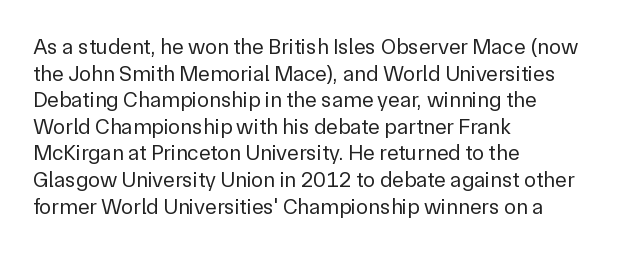
The face used here is rendered with its standard letterfit. The rag falls on the right side of this text block. The typeface has the unassuming heft of standard copy or less. Italic: no, the glyphs are upright roman.
